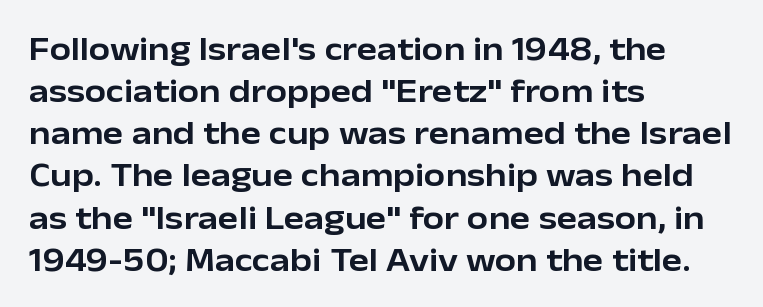
{"serif": "no", "italic": "no", "width": "normal", "stroke_contrast": "low", "x_height": "medium", "monospaced": "no", "underline": "no", "align": "left", "line_spacing_ratio": 1.24, "letter_spacing": "normal", "letter_spacing_em": 0.0, "glyph_px": 34}
